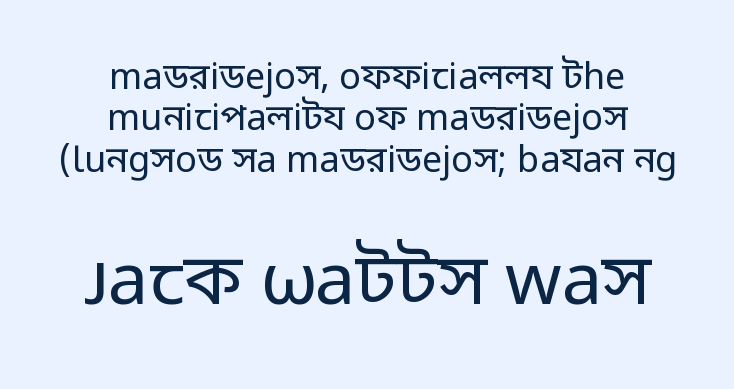
Q: Is the text bold? A: No.
Q: Is the text italic (slanted)? A: No, it is upright.
Q: Is the typeface a serif or a sans-serif typeface? A: Sans-serif.
Q: Is the text underlined? A: No.
Q: How is the paragraph aligned? A: Centered.
Q: Is the spacing between letters normal or unusually wide? A: Normal.
Q: Is the spacing between lines tight, normal or loose? A: Tight.
Q: Which block of text is set in a larger size, the first (top) or the second (bottom)? A: The second (bottom) one.
Q: Width (condensed, normal, or wide)? A: Normal.
Q: Stroke contrast? A: Low.
Q: x-height? A: Medium.
Q: Monospaced? A: No.
